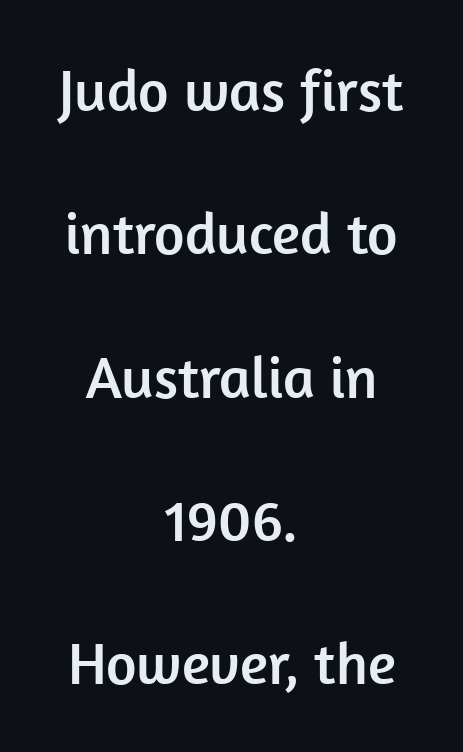
{"serif": "no", "italic": "no", "width": "normal", "stroke_contrast": "low", "x_height": "medium", "monospaced": "no", "underline": "no", "align": "center", "line_spacing": "loose", "line_spacing_ratio": 2.43, "letter_spacing": "normal", "letter_spacing_em": 0.0, "glyph_px": 59}
